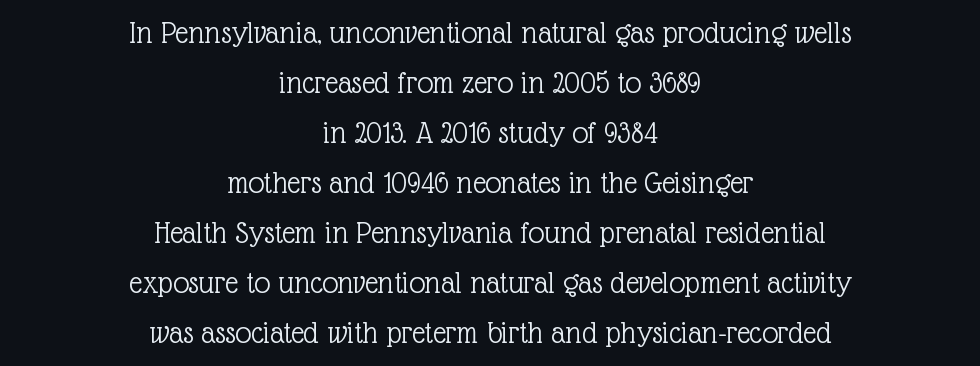
Tracking value appears to be zero — textbook default spacing. Nothing heavy about these letters — not bold at all. The type family on display is of the serif kind. Centered paragraph, ragged on both sides. Interline gaps are of average width in this sample. The letters stand straight up with perfectly vertical stems.
